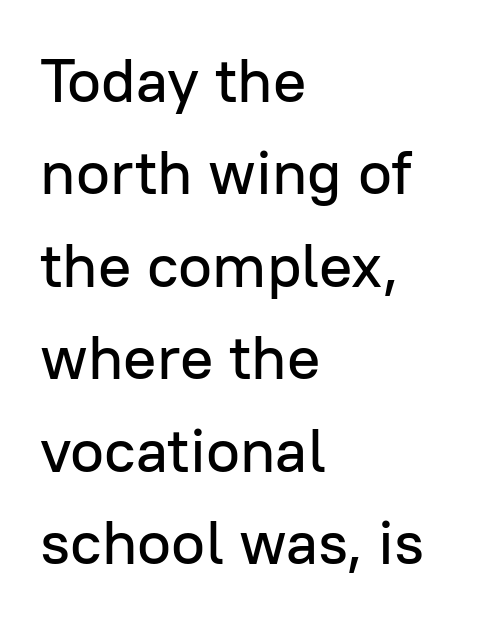
Q: Is the text italic (slanted)? A: No, it is upright.
Q: Is the typeface a serif or a sans-serif typeface? A: Sans-serif.
Q: Is the text underlined? A: No.
Q: How is the paragraph aligned? A: Left-aligned.
Q: Is the spacing between letters normal or unusually wide? A: Normal.
Q: Is the spacing between lines tight, normal or loose? A: Normal.
Q: Width (condensed, normal, or wide)? A: Normal.
Q: Stroke contrast? A: Low.
Q: x-height? A: Medium.
Q: Monospaced? A: No.
